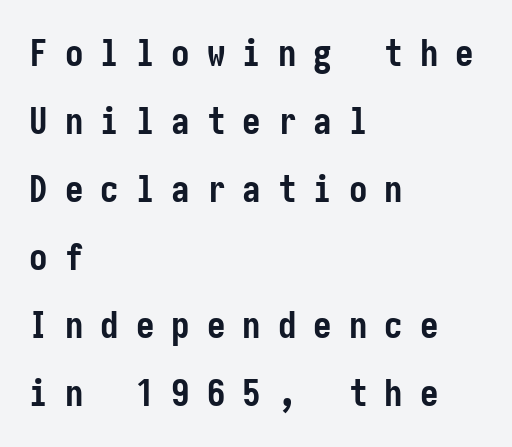
The image shows 37 px semibold, condensed sans-serif type, upright; set left-aligned, line spacing 1.84x, unusually wide letter spacing (+0.46 em), not underlined; low stroke contrast and a medium x-height.
